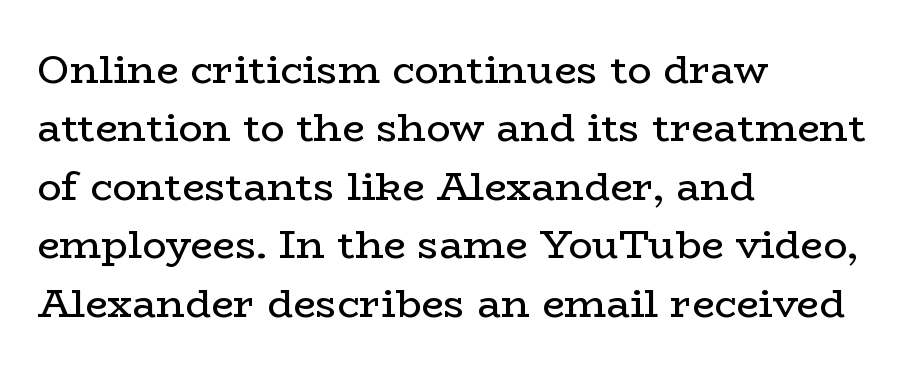
Q: Is the text bold? A: No.
Q: Is the text italic (slanted)? A: No, it is upright.
Q: Is the typeface a serif or a sans-serif typeface? A: Serif.
Q: Is the text underlined? A: No.
Q: How is the paragraph aligned? A: Left-aligned.
Q: Is the spacing between letters normal or unusually wide? A: Normal.
Q: Is the spacing between lines tight, normal or loose? A: Normal.
Q: Width (condensed, normal, or wide)? A: Wide.
Q: Stroke contrast? A: Low.
Q: x-height? A: Medium.
Q: Monospaced? A: No.
